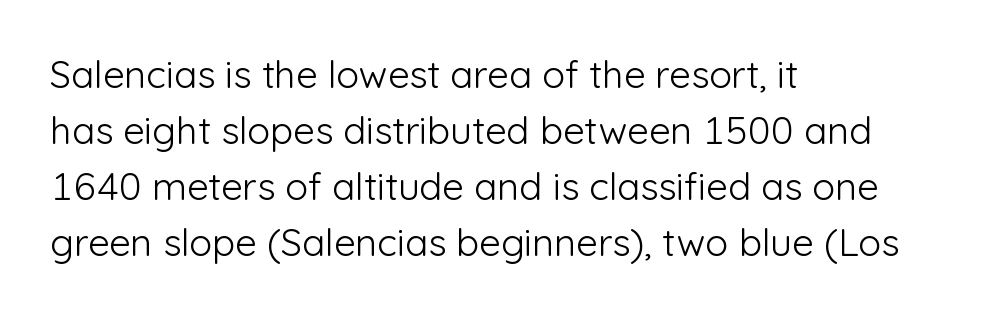
{"serif": "no", "italic": "no", "bold": "no", "weight": "light", "width": "normal", "stroke_contrast": "low", "x_height": "medium", "monospaced": "no", "underline": "no", "align": "left", "line_spacing": "normal", "line_spacing_ratio": 1.47, "letter_spacing": "normal", "letter_spacing_em": 0.0, "glyph_px": 38}
